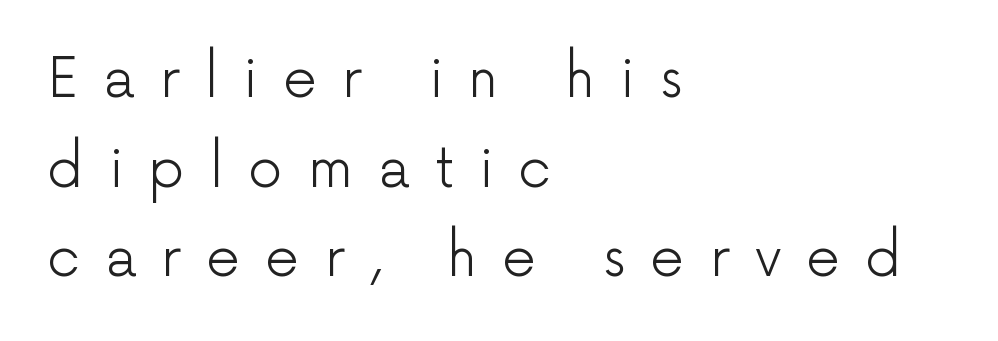
This sample uses an upright cut, with every glyph sitting square on the baseline. The passage shown is typeset with a sans-serif family. Looks like regular typesetting: each glyph gets only the width it needs. Letter spacing: wide. Alignment: flush left. Each stroke keeps to a modest, everyday thickness or less.
